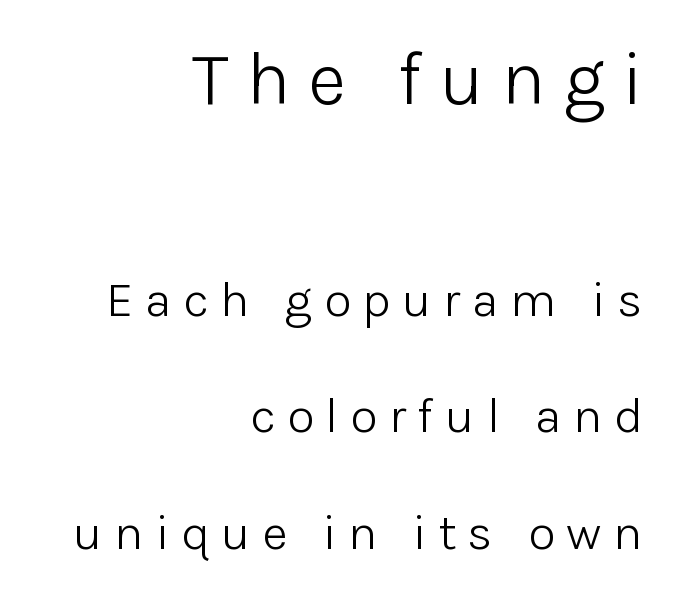
Q: Is the text bold? A: No.
Q: Is the text italic (slanted)? A: No, it is upright.
Q: Is the typeface a serif or a sans-serif typeface? A: Sans-serif.
Q: Is the text underlined? A: No.
Q: How is the paragraph aligned? A: Right-aligned.
Q: Is the spacing between letters normal or unusually wide? A: Unusually wide.
Q: Is the spacing between lines tight, normal or loose? A: Loose.
Q: Which block of text is set in a larger size, the first (top) or the second (bottom)? A: The first (top) one.
Q: Width (condensed, normal, or wide)? A: Normal.
Q: Stroke contrast? A: Low.
Q: x-height? A: Medium.
Q: Monospaced? A: No.
